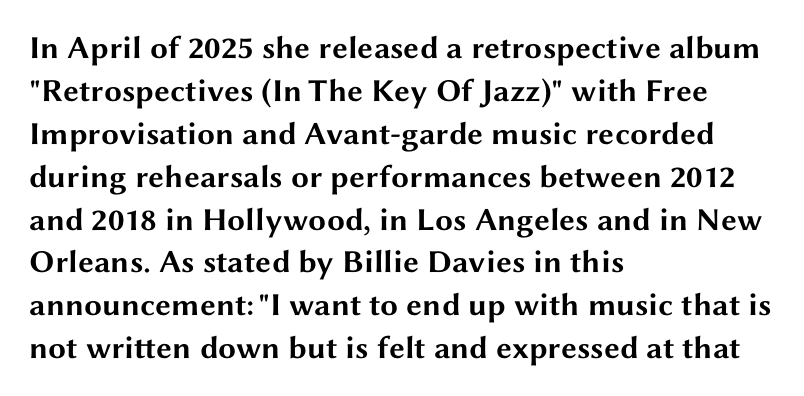
The axis of the letterforms is exactly vertical. Quick note: interline space is typical. The letters are bold, with thick, heavy strokes. This sample has the flowing, uneven cadence of proportional lettering.
